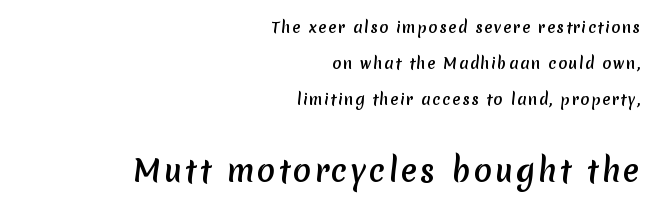
Q: Is the typeface a serif or a sans-serif typeface? A: Sans-serif.
Q: Is the text underlined? A: No.
Q: How is the paragraph aligned? A: Right-aligned.
Q: Is the spacing between lines tight, normal or loose? A: Loose.
Q: Which block of text is set in a larger size, the first (top) or the second (bottom)? A: The second (bottom) one.
Q: Width (condensed, normal, or wide)? A: Normal.
Q: Stroke contrast? A: Medium.
Q: x-height? A: Medium.
Q: Monospaced? A: No.
